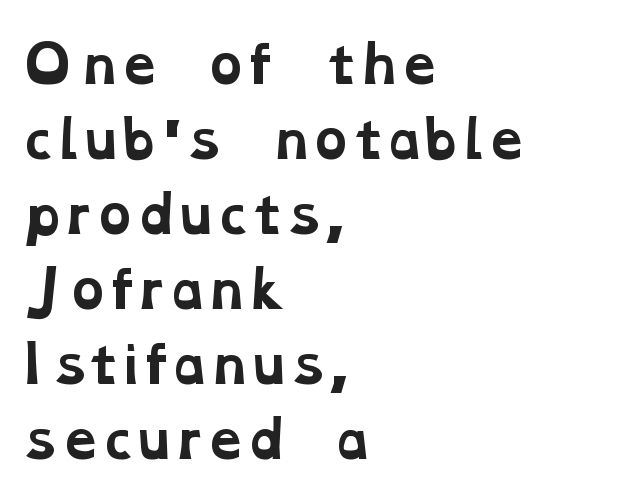
Q: Is the text bold? A: Yes.
Q: Is the typeface a serif or a sans-serif typeface? A: Serif.
Q: Is the text underlined? A: No.
Q: How is the paragraph aligned? A: Left-aligned.
Q: Is the spacing between letters normal or unusually wide? A: Normal.
Q: Is the spacing between lines tight, normal or loose? A: Normal.
Q: Width (condensed, normal, or wide)? A: Wide.
Q: Stroke contrast? A: Low.
Q: x-height? A: Medium.
Q: Monospaced? A: No.
